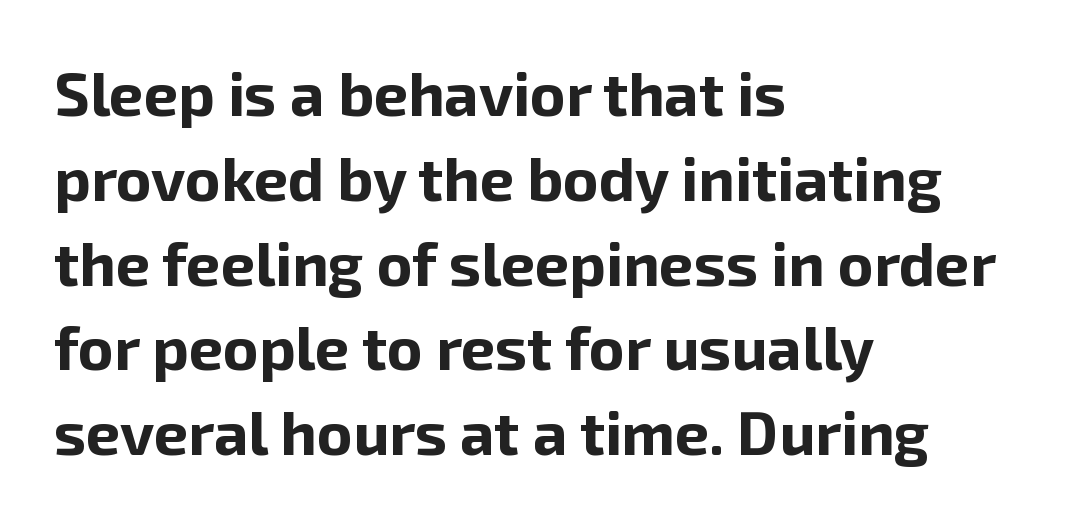
You could call the tracking neutral — neither tight nor loose. The letters advance in unequal steps, a hallmark of proportional type. Is there much room between lines? A standard amount, neither cramped nor airy. How heavy is the stroke? Heavy — this is a bold.
